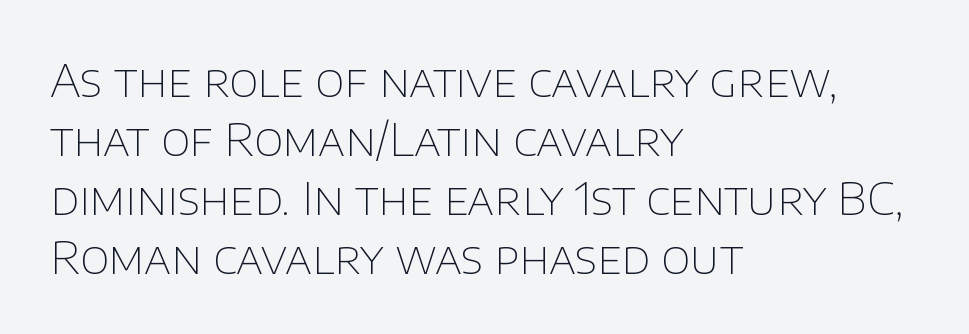
The image shows 45 px thin sans-serif type, upright; set left-aligned, normal line spacing (1.31x), normal letter spacing, not underlined; low stroke contrast and a large x-height.
